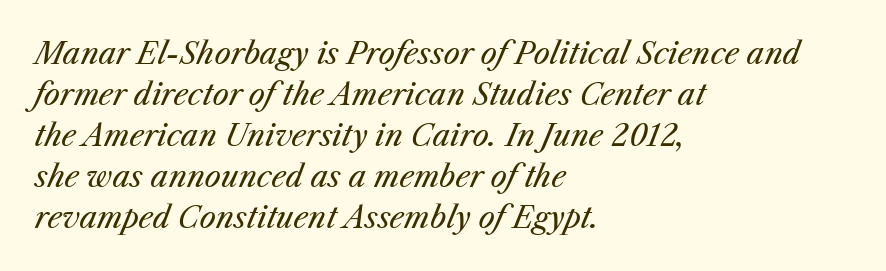
The letterforms sit at book weight or below. Glyph-to-glyph distance matches everyday printed text. An italicized treatment has been applied to the whole sample. The setting favours the left margin, as ordinary paragraphs usually do. Notice how descenders clear the ascenders below comfortably — that's standard leading. These lines are rendered in a variable-pitch font.
